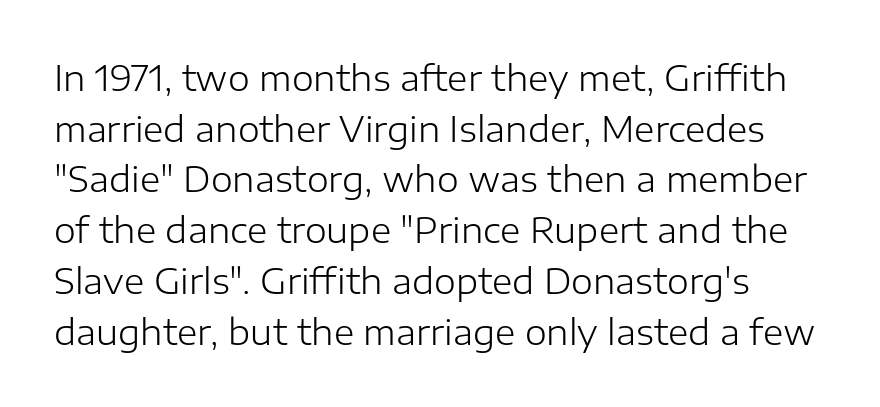
Q: Is the text bold? A: No.
Q: Is the text italic (slanted)? A: No, it is upright.
Q: Is the typeface a serif or a sans-serif typeface? A: Sans-serif.
Q: Is the text underlined? A: No.
Q: Is the spacing between letters normal or unusually wide? A: Normal.
Q: Is the spacing between lines tight, normal or loose? A: Normal.
Q: Width (condensed, normal, or wide)? A: Normal.
Q: Stroke contrast? A: Low.
Q: x-height? A: Medium.
Q: Monospaced? A: No.
